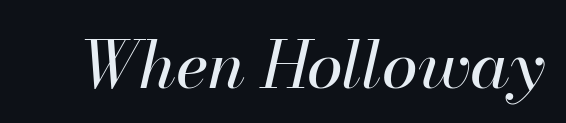
{"italic": "yes", "lean": "right", "slant_degrees": 13, "bold": "no", "weight": "regular", "width": "normal", "stroke_contrast": "high", "x_height": "small", "monospaced": "no", "underline": "no", "letter_spacing": "normal", "letter_spacing_em": 0.0, "glyph_px": 65}
